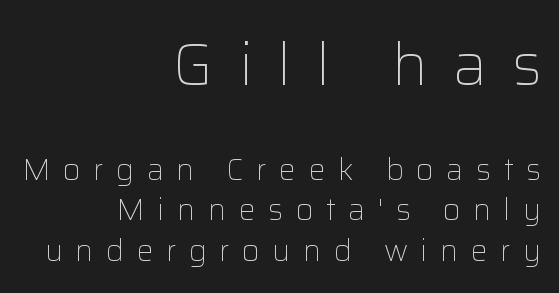
The passage shown is typed in a proportional face where columns would drift. This rendering widens character spacing well past its baseline value. Plain, unruled lines of type. Tall strokes in this sample are plumb rather than angled.
